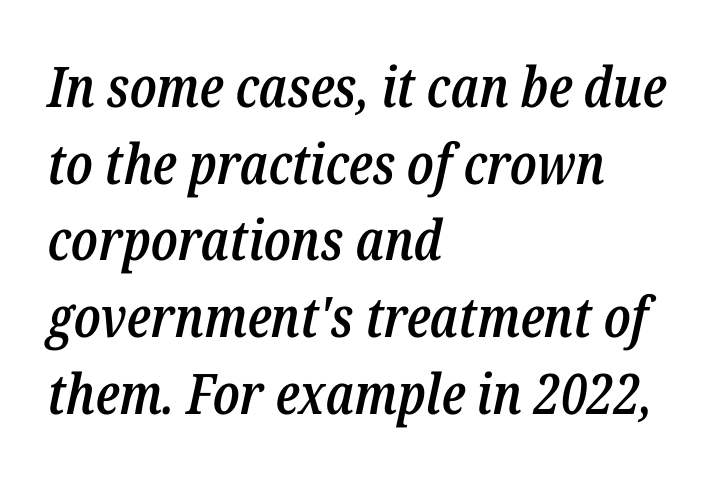
The image shows 56 px semibold, condensed type, italic (leaning right); set left-aligned, normal line spacing (1.37x), normal letter spacing, not underlined; low stroke contrast and a medium x-height.
